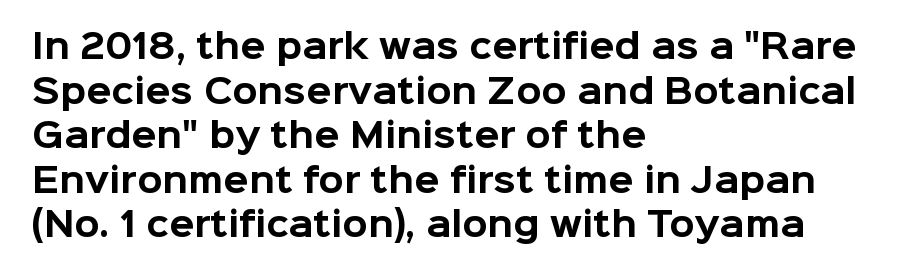
Q: Is the text bold? A: Yes.
Q: Is the text italic (slanted)? A: No, it is upright.
Q: Is the typeface a serif or a sans-serif typeface? A: Sans-serif.
Q: Is the text underlined? A: No.
Q: How is the paragraph aligned? A: Left-aligned.
Q: Is the spacing between letters normal or unusually wide? A: Normal.
Q: Is the spacing between lines tight, normal or loose? A: Normal.
Q: Width (condensed, normal, or wide)? A: Normal.
Q: Stroke contrast? A: Low.
Q: x-height? A: Medium.
Q: Monospaced? A: No.
